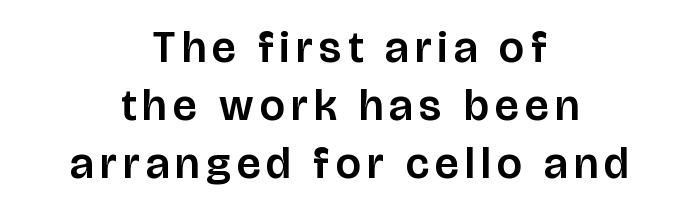
The image shows 44 px sans-serif type, upright; set centered, normal line spacing (1.32x), not underlined; low stroke contrast and a large x-height.
